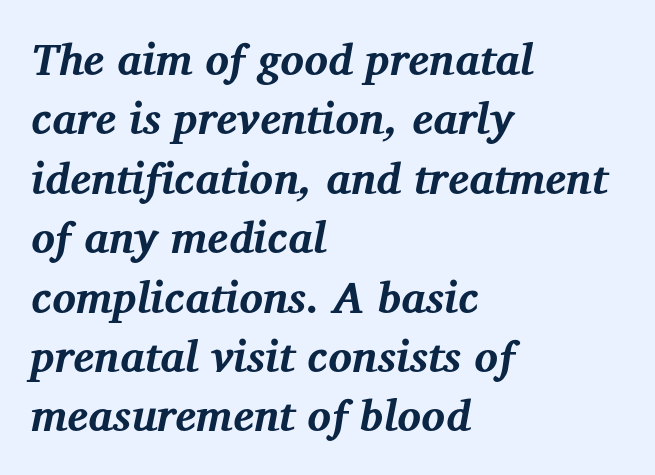
{"serif": "yes", "italic": "yes", "lean": "right", "slant_degrees": 12, "bold": "yes", "weight": "bold", "width": "normal", "stroke_contrast": "medium", "x_height": "medium", "monospaced": "no", "underline": "no", "align": "left", "line_spacing": "normal", "line_spacing_ratio": 1.35, "letter_spacing": "normal", "letter_spacing_em": 0.0, "glyph_px": 44}
